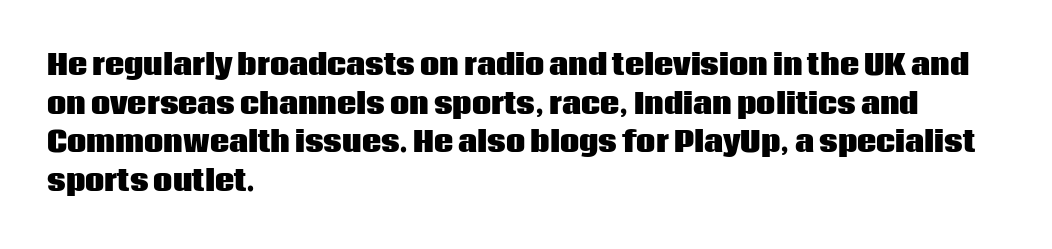
Q: Is the text bold? A: Yes.
Q: Is the text italic (slanted)? A: No, it is upright.
Q: Is the text underlined? A: No.
Q: How is the paragraph aligned? A: Left-aligned.
Q: Is the spacing between letters normal or unusually wide? A: Normal.
Q: Is the spacing between lines tight, normal or loose? A: Normal.
